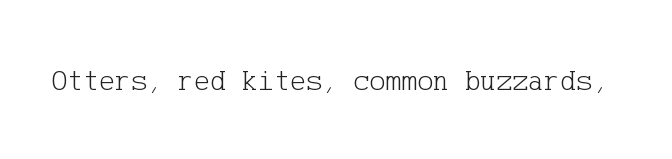
{"serif": "yes", "italic": "no", "bold": "no", "weight": "light", "width": "normal", "stroke_contrast": "low", "x_height": "medium", "underline": "no", "letter_spacing": "normal", "letter_spacing_em": 0.0, "glyph_px": 30}
